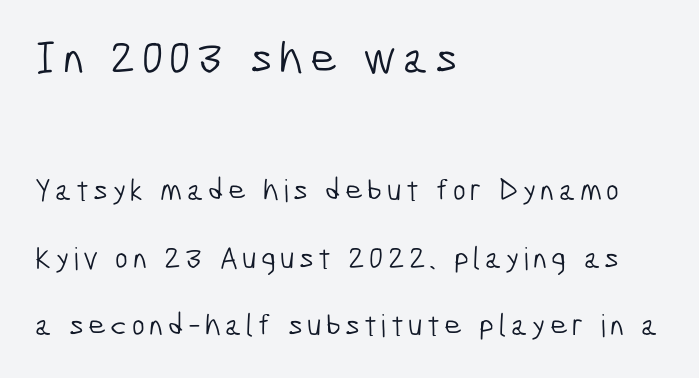
Q: Is the text bold? A: No.
Q: Is the typeface a serif or a sans-serif typeface? A: Sans-serif.
Q: Is the text underlined? A: No.
Q: How is the paragraph aligned? A: Left-aligned.
Q: Is the spacing between lines tight, normal or loose? A: Loose.
Q: Which block of text is set in a larger size, the first (top) or the second (bottom)? A: The first (top) one.
Q: Width (condensed, normal, or wide)? A: Condensed.
Q: Stroke contrast? A: Low.
Q: x-height? A: Medium.
Q: Monospaced? A: No.
